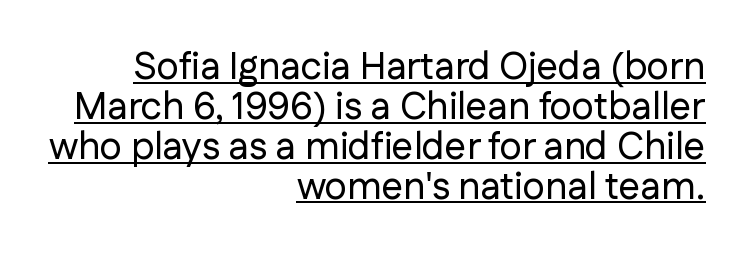
Q: Is the text italic (slanted)? A: No, it is upright.
Q: Is the typeface a serif or a sans-serif typeface? A: Sans-serif.
Q: Is the text underlined? A: Yes.
Q: How is the paragraph aligned? A: Right-aligned.
Q: Is the spacing between letters normal or unusually wide? A: Normal.
Q: Is the spacing between lines tight, normal or loose? A: Tight.
Q: Width (condensed, normal, or wide)? A: Normal.
Q: Stroke contrast? A: Low.
Q: x-height? A: Medium.
Q: Monospaced? A: No.
